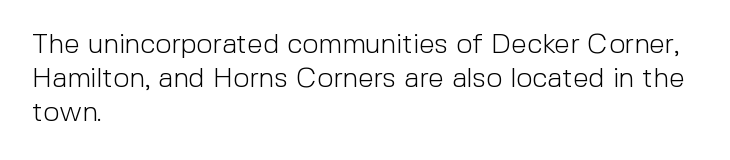
{"serif": "no", "italic": "no", "bold": "no", "weight": "light", "width": "normal", "x_height": "medium", "monospaced": "no", "underline": "no", "align": "left", "line_spacing_ratio": 1.22, "letter_spacing": "normal", "letter_spacing_em": 0.0, "glyph_px": 28}
